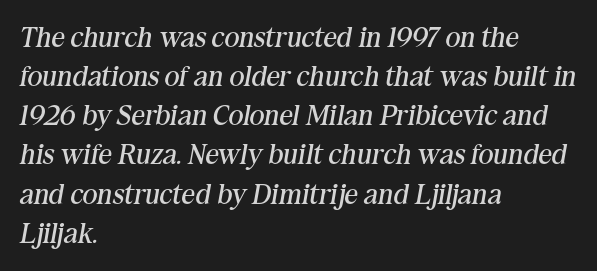
These lines are rendered in a variable-pitch font. The passage shown has conventional tracking throughout. Glance below the letters and you will spot only blank space. The strokes carry an ordinary text weight at most. If you drew a line through each stem, it would be angled. Regarding serifs, this sample has them.
